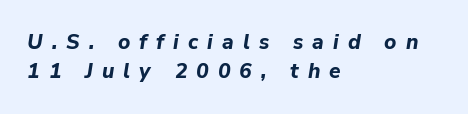
The image shows 21 px bold type, italic (leaning right); set left-aligned, normal line spacing (1.4x), unusually wide letter spacing (+0.43 em), not underlined.
